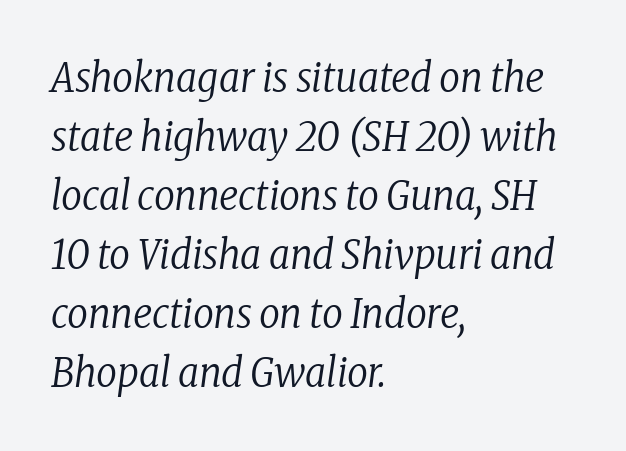
The paragraph shown leans on its left margin. Check under the words: just untouched page. This sample uses a serif face. Would a proofreader flag this as italicized? Yes. Character widths vary here, with narrow letters taking less room than wide ones.
